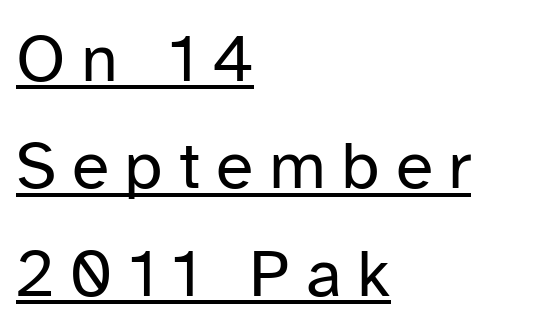
The image shows 68 px regular-weight sans-serif type, upright; set left-aligned, normal line spacing (1.58x), unusually wide letter spacing (+0.23 em), underlined; low stroke contrast and a medium x-height.
